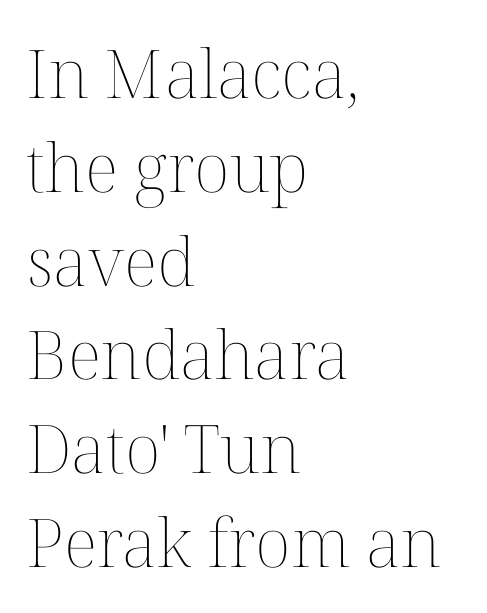
The image shows 67 px thin type, upright; set left-aligned, normal line spacing (1.4x), normal letter spacing, not underlined; medium stroke contrast and a medium x-height.
